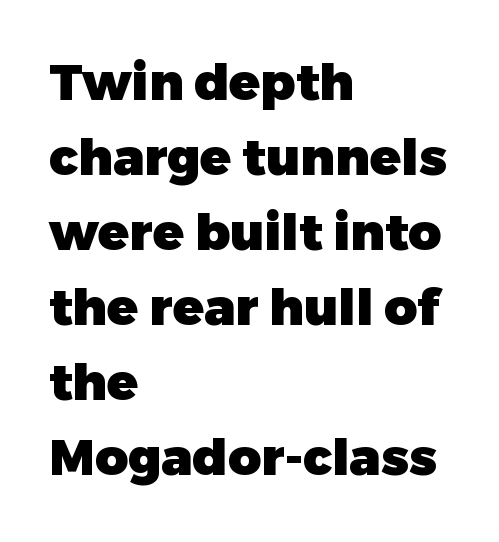
Q: Is the text bold? A: Yes.
Q: Is the text italic (slanted)? A: No, it is upright.
Q: Is the typeface a serif or a sans-serif typeface? A: Sans-serif.
Q: Is the text underlined? A: No.
Q: How is the paragraph aligned? A: Left-aligned.
Q: Is the spacing between letters normal or unusually wide? A: Normal.
Q: Is the spacing between lines tight, normal or loose? A: Normal.
Q: Width (condensed, normal, or wide)? A: Normal.
Q: Stroke contrast? A: Low.
Q: x-height? A: Medium.
Q: Monospaced? A: No.
